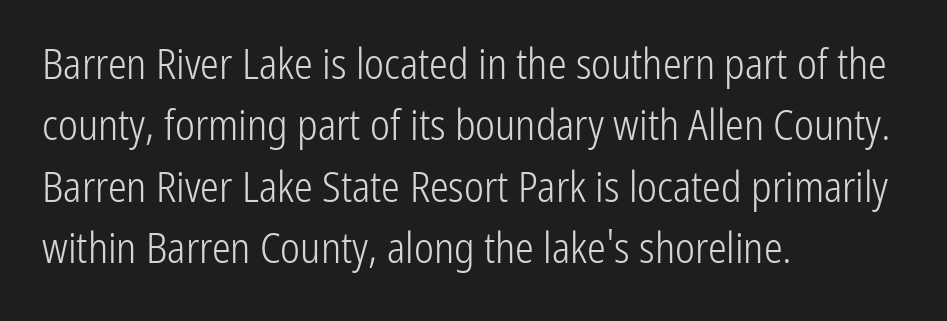
Q: Is the text bold? A: No.
Q: Is the text italic (slanted)? A: No, it is upright.
Q: Is the typeface a serif or a sans-serif typeface? A: Sans-serif.
Q: Is the text underlined? A: No.
Q: How is the paragraph aligned? A: Left-aligned.
Q: Is the spacing between letters normal or unusually wide? A: Normal.
Q: Is the spacing between lines tight, normal or loose? A: Normal.
Q: Width (condensed, normal, or wide)? A: Condensed.
Q: Stroke contrast? A: Low.
Q: x-height? A: Medium.
Q: Monospaced? A: No.
